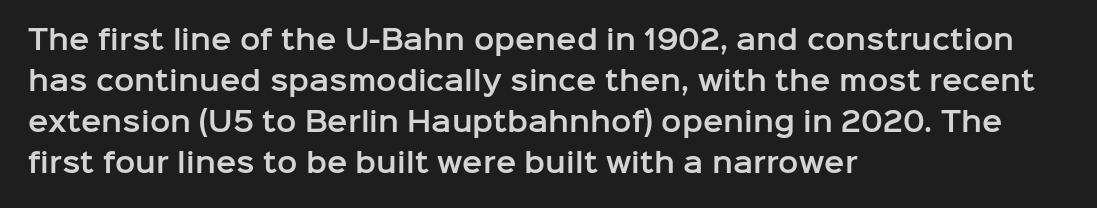
Underlining? Definitely not there. The passage shown stacks its lines at a standard gap. Tall strokes in this sample are plumb rather than angled. Is the block centered? No — it sits flush against the left margin.
